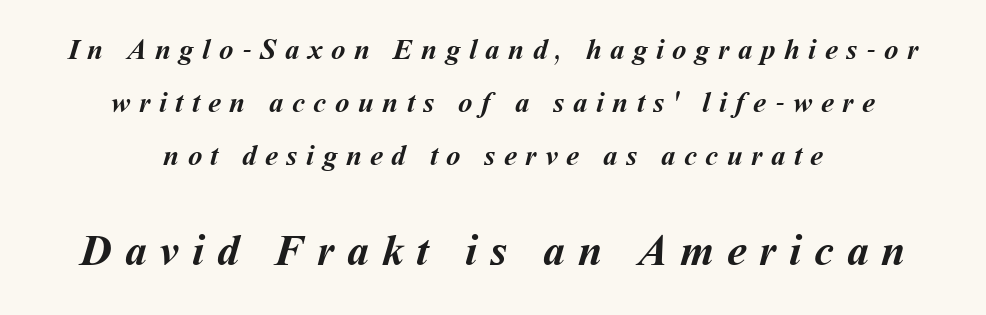
{"bold": "yes", "weight": "semibold", "width": "normal", "stroke_contrast": "medium", "x_height": "medium", "monospaced": "no", "underline": "no", "align": "center", "line_spacing_ratio": 1.83, "letter_spacing": "wide", "letter_spacing_em": 0.29, "larger_block": "second", "size_ratio": 1.52, "glyph_px": 44}
